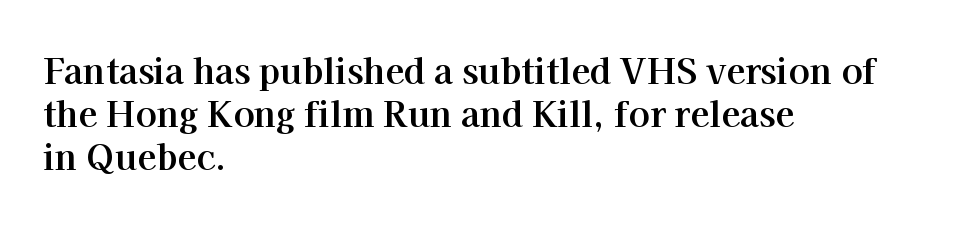
The image shows 35 px bold serif type, upright; set left-aligned, line spacing 1.23x, normal letter spacing, not underlined; high stroke contrast and a medium x-height.
